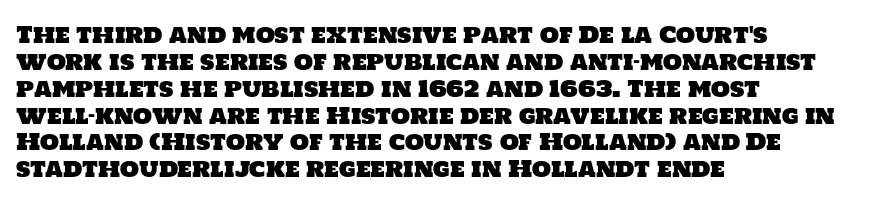
Underlining? Definitely not there. Does the copy run flush right? No — it runs flush left. Spacing between characters is what you'd get straight out of the box.
